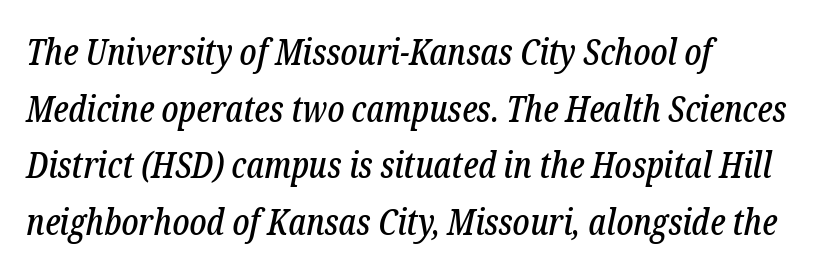
Q: Is the text italic (slanted)? A: Yes, it leans right by about 12 degrees.
Q: Is the typeface a serif or a sans-serif typeface? A: Serif.
Q: Is the text underlined? A: No.
Q: How is the paragraph aligned? A: Left-aligned.
Q: Is the spacing between letters normal or unusually wide? A: Normal.
Q: Is the spacing between lines tight, normal or loose? A: Normal.
Q: Width (condensed, normal, or wide)? A: Condensed.
Q: Stroke contrast? A: Low.
Q: x-height? A: Medium.
Q: Monospaced? A: No.
